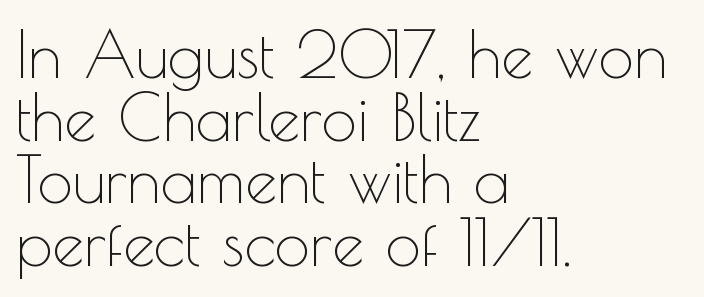
This reads as an unemphasized weight, regular at the heaviest. Check where the strokes stop: nothing finishes them off — pure sans. The passage shown has conventional tracking throughout. The rendering uses natural spacing where letterforms have individual widths. The lines in this sample share a left origin and differ only in where they stop.
